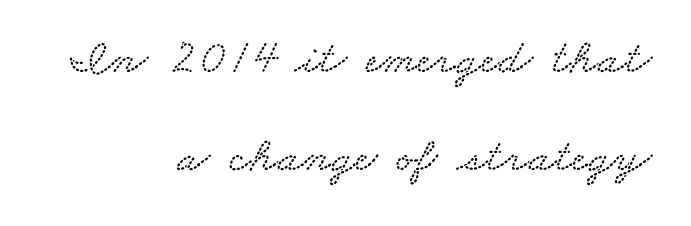
The image shows 49 px wide type; set right-aligned, loose line spacing (2.0x), normal letter spacing, not underlined; low stroke contrast and a small x-height.
